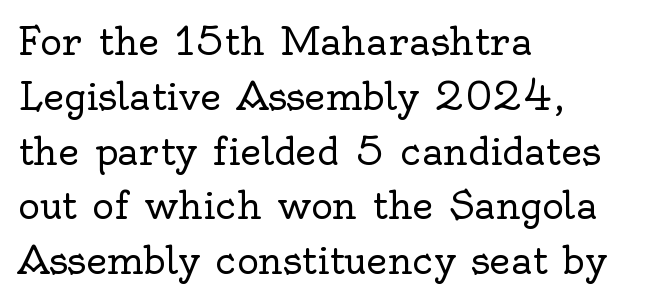
The image shows 37 px regular-weight serif type, upright; set left-aligned, normal line spacing (1.48x), normal letter spacing, not underlined; a small x-height.
